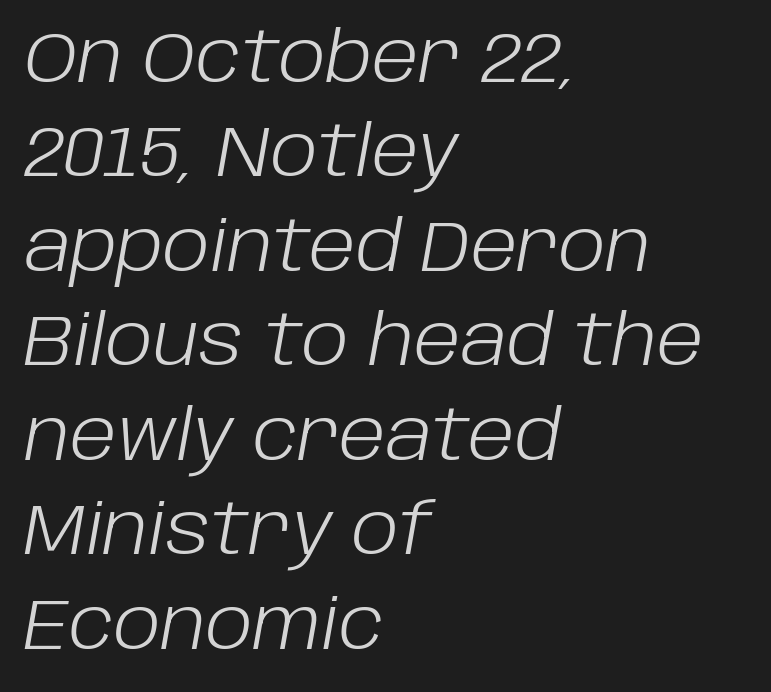
The image shows 71 px light type, italic (leaning right); set left-aligned, normal line spacing (1.33x), normal letter spacing, not underlined; low stroke contrast and a large x-height.
